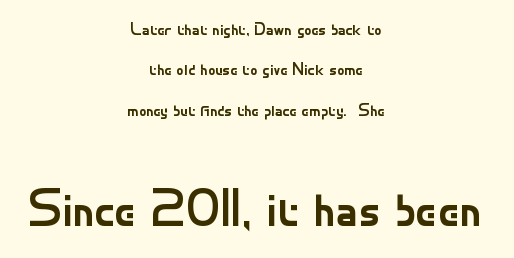
{"serif": "no", "italic": "no", "bold": "no", "weight": "regular", "width": "normal", "stroke_contrast": "low", "x_height": "small", "monospaced": "no", "underline": "no", "align": "center", "line_spacing": "loose", "line_spacing_ratio": 2.25, "letter_spacing": "normal", "letter_spacing_em": 0.0, "larger_block": "second", "size_ratio": 2.94, "glyph_px": 53}
